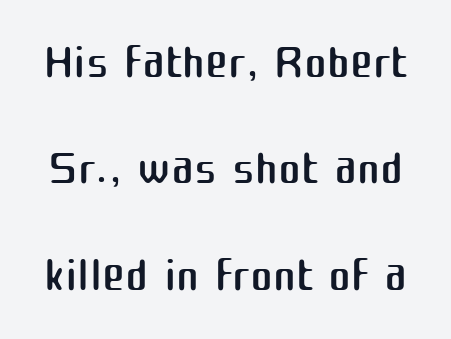
{"serif": "no", "italic": "no", "bold": "no", "weight": "regular", "width": "normal", "stroke_contrast": "medium", "x_height": "medium", "monospaced": "no", "underline": "no", "line_spacing": "normal", "line_spacing_ratio": 1.54, "letter_spacing": "normal", "letter_spacing_em": 0.0, "glyph_px": 69}
